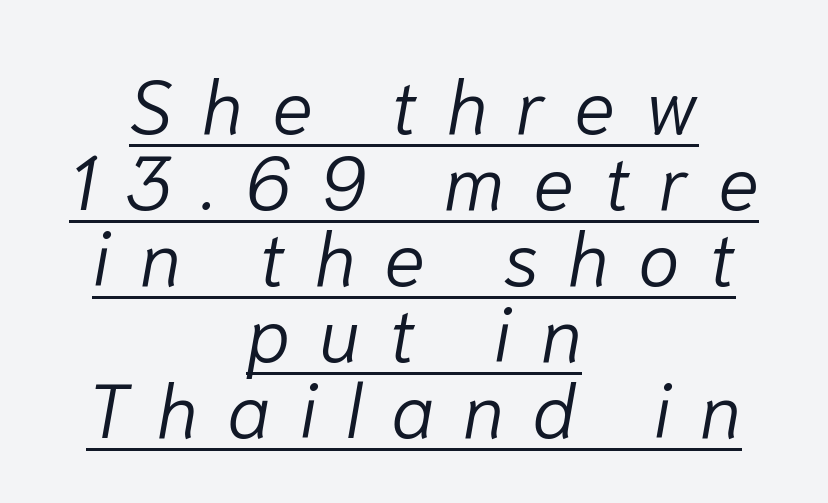
The lines in this sample share a center point and differ in where they start and stop. Nothing heavy about these letters — not bold at all. Notice how the stems are inclined rather than vertical — that's the hallmark of italics. Note the varied advance widths — an 'i' is clearly narrower than an 'm'. In terms of letterspacing, this is a distinctly airy, spread setting. Rows of type sit shoulder to shoulder in the vertical direction.
